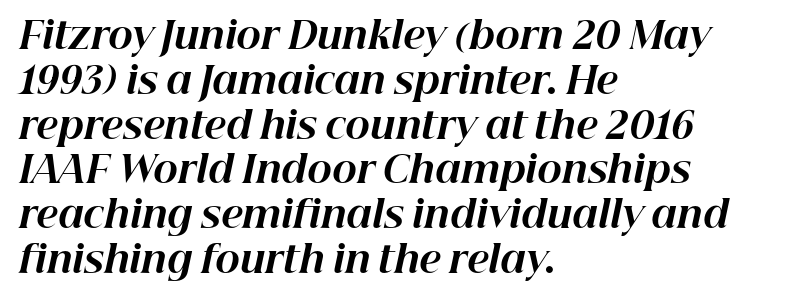
The image shows 37 px bold type, italic (leaning right); set left-aligned, line spacing 1.21x, normal letter spacing, not underlined; high stroke contrast and a medium x-height.
